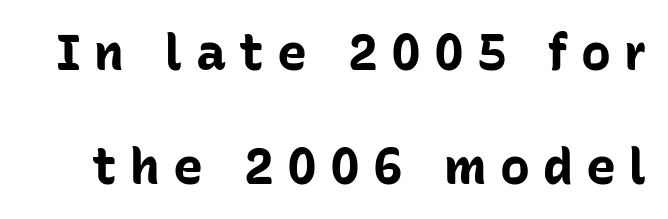
The image shows 50 px bold sans-serif type, upright; set loose line spacing (2.28x), unusually wide letter spacing (+0.26 em), not underlined; low stroke contrast and a medium x-height.
